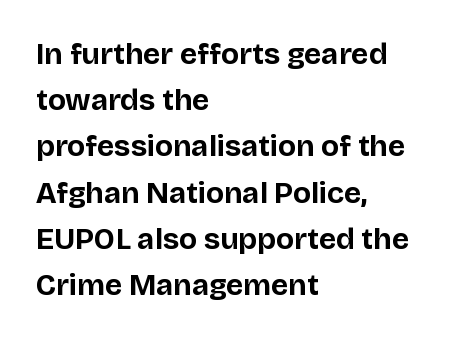
{"serif": "no", "italic": "no", "bold": "yes", "weight": "bold", "width": "normal", "stroke_contrast": "low", "x_height": "large", "monospaced": "no", "underline": "no", "align": "left", "line_spacing": "normal", "line_spacing_ratio": 1.54, "letter_spacing": "normal", "letter_spacing_em": 0.0, "glyph_px": 30}
